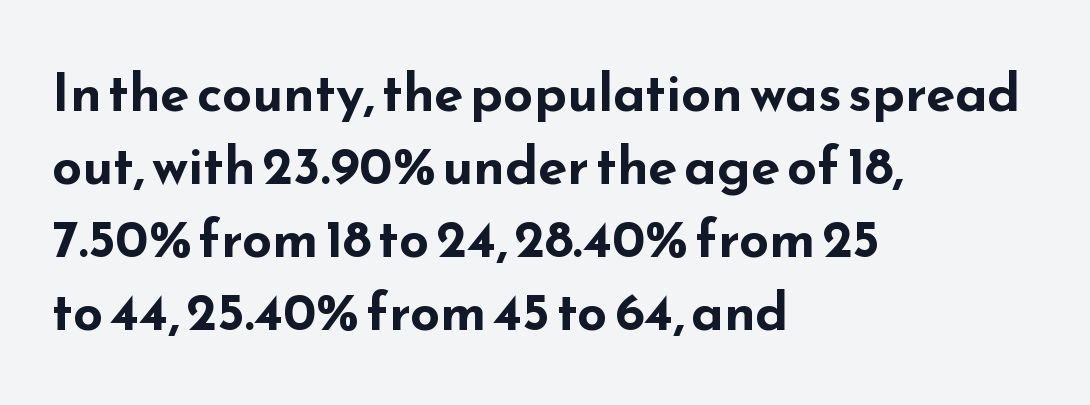
{"serif": "no", "italic": "no", "bold": "yes", "weight": "bold", "width": "wide", "stroke_contrast": "low", "x_height": "small", "monospaced": "no", "underline": "no", "align": "left", "line_spacing": "normal", "line_spacing_ratio": 1.38, "letter_spacing": "normal", "letter_spacing_em": 0.0, "glyph_px": 53}
